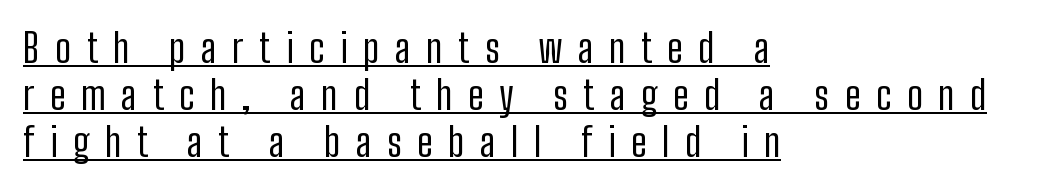
Q: Is the text bold? A: No.
Q: Is the text italic (slanted)? A: No, it is upright.
Q: Is the typeface a serif or a sans-serif typeface? A: Sans-serif.
Q: Is the text underlined? A: Yes.
Q: How is the paragraph aligned? A: Left-aligned.
Q: Is the spacing between letters normal or unusually wide? A: Unusually wide.
Q: Width (condensed, normal, or wide)? A: Condensed.
Q: Stroke contrast? A: Low.
Q: x-height? A: Medium.
Q: Monospaced? A: No.
